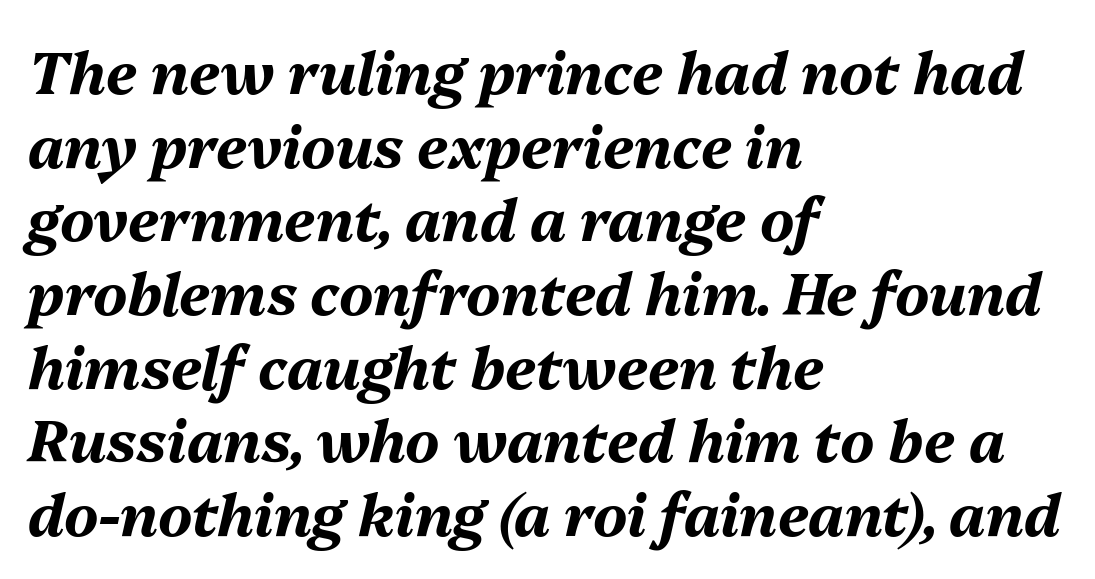
Check the space under the baseline: it is left empty. A typesetter would call this proportional, since set widths differ per character. When letters slant like this, we call the style italic. The rows are spaced the way most documents space them.
